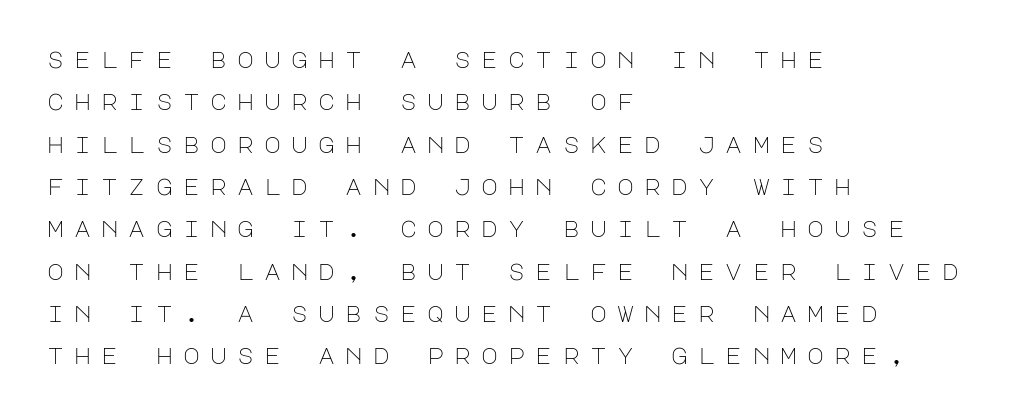
Horizontally, the lines are justified to the leading edge only. Nothing heavy about these letters — not bold at all. The string is rendered with underlining switched off. In terms of posture, this sample is upright. Short note: letters widely spaced.
